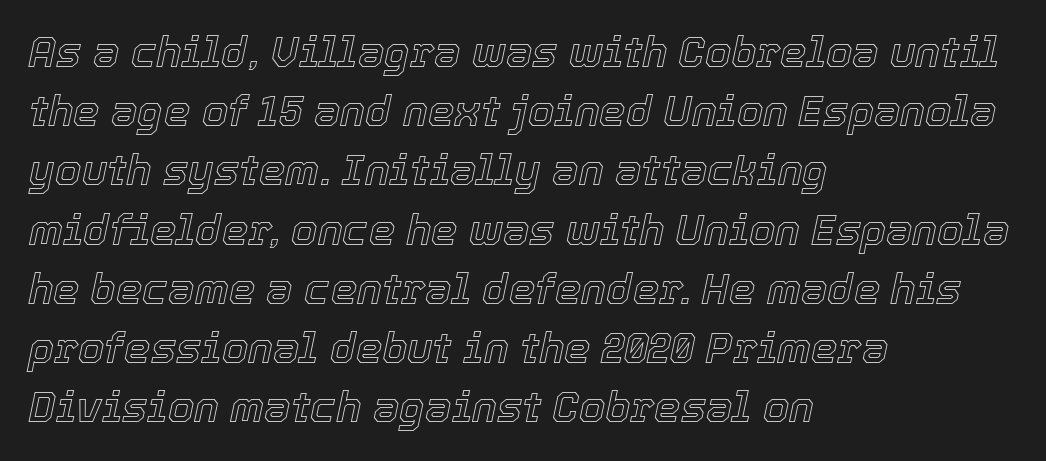
Compared with ordinary roman type, these characters are visibly tilted. Compared with typical body copy, the letter spacing here is the same. Regarding leading, the lines here are spaced in the standard way. Alignment: flush left. The passage shown is typed in a proportional face where columns would drift. The baseline area is clear.
